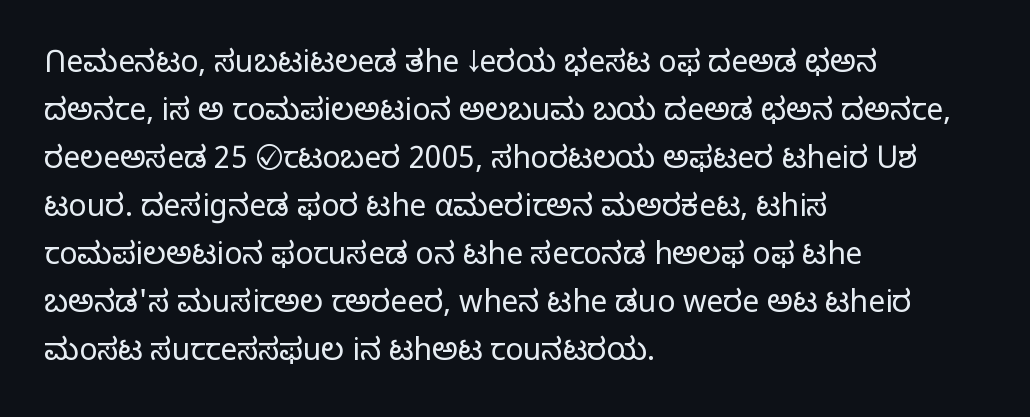
The image shows 30 px light sans-serif type, upright; set left-aligned, normal line spacing (1.6x), normal letter spacing, not underlined; low stroke contrast and a medium x-height.
